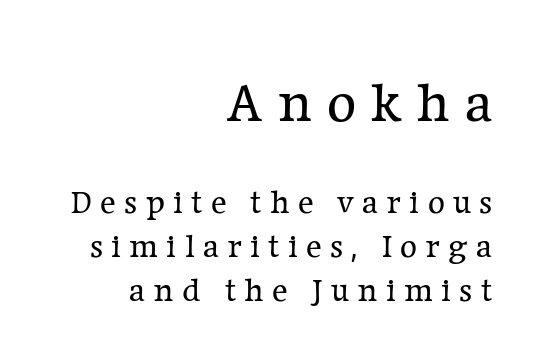
The image shows 57 px regular-weight serif type, upright; set right-aligned, normal line spacing (1.33x), unusually wide letter spacing (+0.25 em), not underlined; the first (top) block is 1.73x larger; low stroke contrast and a medium x-height.
